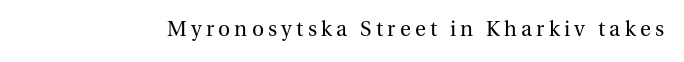
Q: Is the text bold? A: No.
Q: Is the text italic (slanted)? A: No, it is upright.
Q: Is the text underlined? A: No.
Q: Is the spacing between letters normal or unusually wide? A: Unusually wide.
